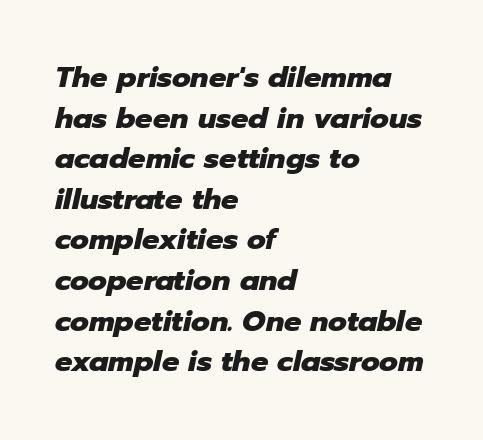
Just letters on the line, the space beneath them empty. The designer left line spacing at the default. Heavy-handed strokes throughout: this text is bold. Is this a fixed-width face? No — the glyphs have proportional, varying widths. Tracking here is standard; glyphs follow each other at the usual distance.
